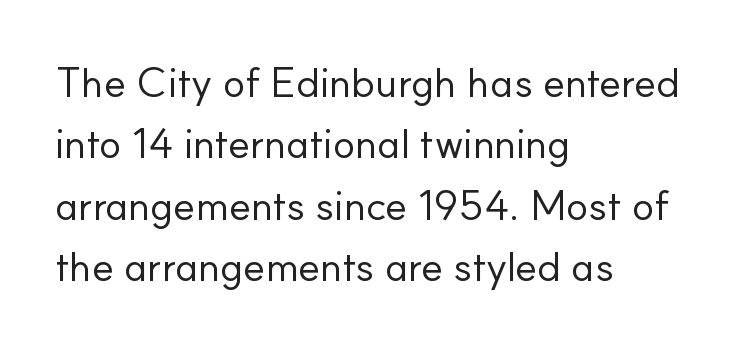
{"serif": "no", "italic": "no", "bold": "no", "weight": "regular", "width": "normal", "stroke_contrast": "low", "x_height": "small", "monospaced": "no", "underline": "no", "align": "left", "line_spacing": "normal", "line_spacing_ratio": 1.46, "letter_spacing": "normal", "letter_spacing_em": 0.0, "glyph_px": 42}
